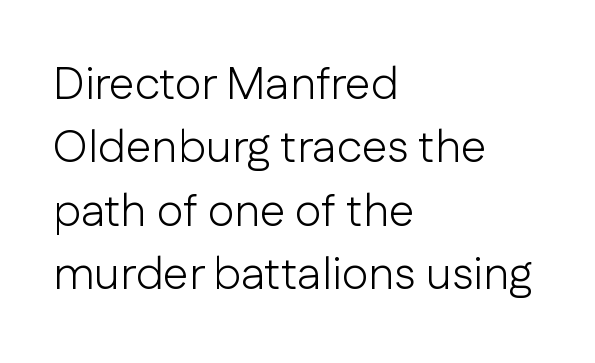
The face used here is a sans, in the tradition of grotesques and geometrics. Vertical strokes here are truly vertical. Is this a fixed-width face? No — the glyphs have proportional, varying widths. Here the glyphs are tracked normally, forming tight word shapes. Baseline-to-baseline distance is the conventional proportion of letter height.
